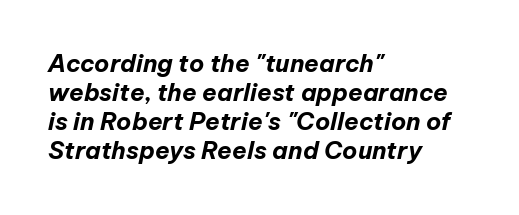
{"italic": "yes", "lean": "right", "slant_degrees": 12, "bold": "yes", "underline": "no", "align": "left", "line_spacing_ratio": 1.21, "letter_spacing": "normal", "letter_spacing_em": 0.0, "glyph_px": 24}
